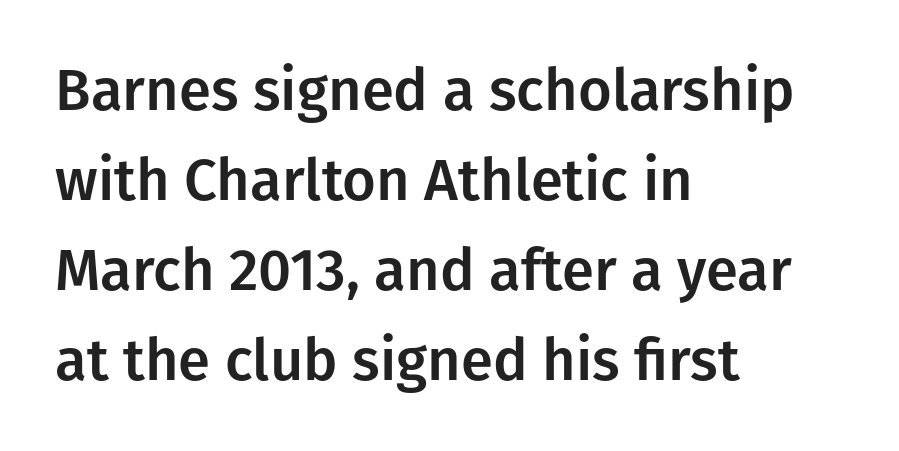
Q: Is the text italic (slanted)? A: No, it is upright.
Q: Is the typeface a serif or a sans-serif typeface? A: Sans-serif.
Q: Is the text underlined? A: No.
Q: How is the paragraph aligned? A: Left-aligned.
Q: Is the spacing between letters normal or unusually wide? A: Normal.
Q: Is the spacing between lines tight, normal or loose? A: Normal.
Q: Width (condensed, normal, or wide)? A: Normal.
Q: Stroke contrast? A: Low.
Q: x-height? A: Medium.
Q: Monospaced? A: No.
